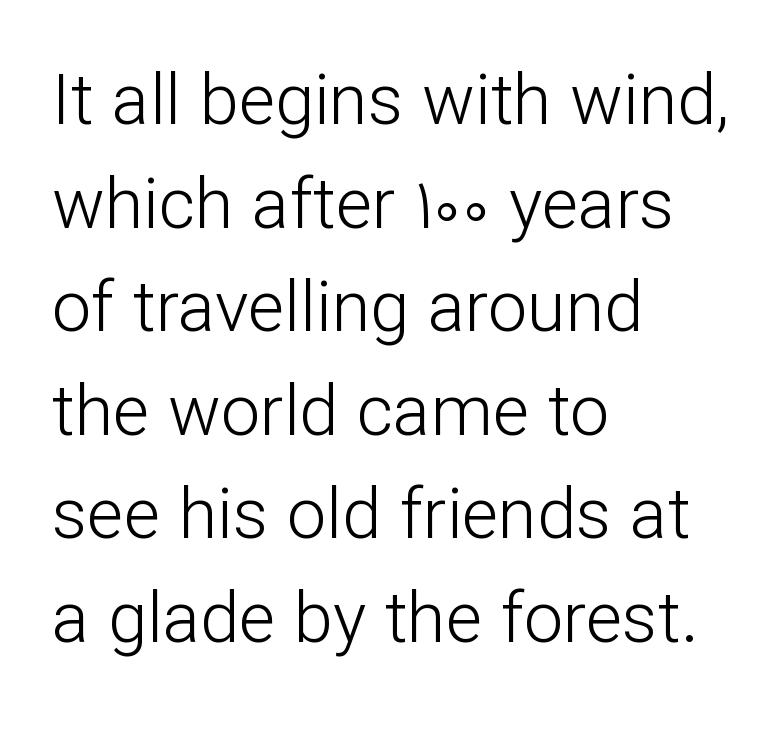
The image shows 70 px light sans-serif type, upright; set left-aligned, normal line spacing (1.48x), normal letter spacing, not underlined; low stroke contrast and a medium x-height.
